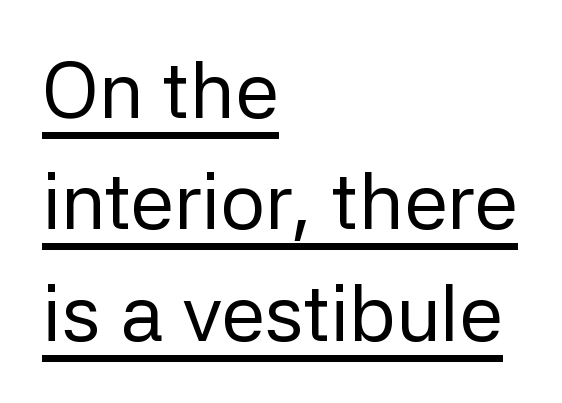
Leftover space on each line is placed entirely after the last word. Vertical stems look standard width or narrower in stroke. Do the letters lean? They stand straight. Students, note that the glyphs here touch the page at normal intervals. The passage shown stacks its lines at a standard gap.
